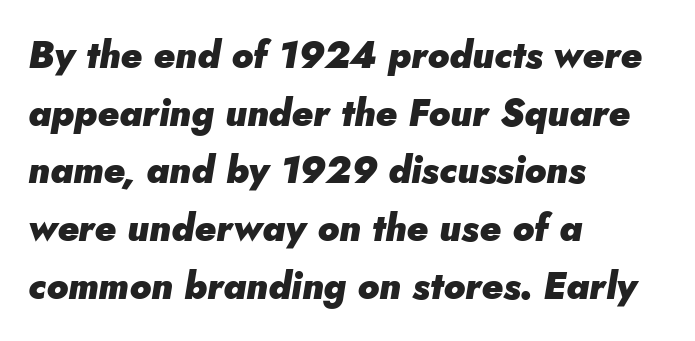
Words float on clear page, feet unadorned. Visually the block forms a straight wall on the left and a jagged coastline on the right. A typesetter would mark this as italic. Weight check: bold — yes, fully.
